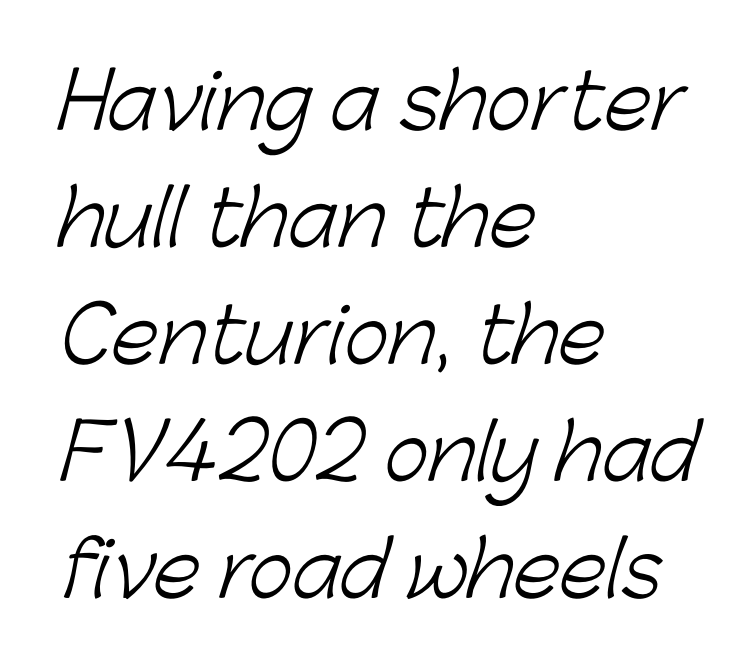
This rendering employs a face without finishing strokes, i.e., a sans-serif. Characters follow at the spacing the type designer built in. A bare baseline throughout the passage. Every row of glyphs begins at an identical x-position on the left. Is the stroke heavy? The answer is a plain regular-or-lighter.
